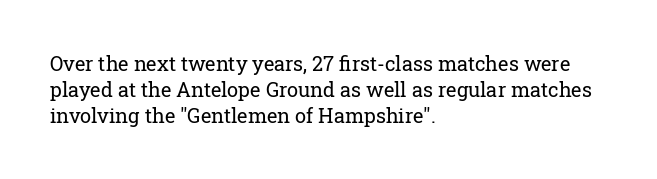
The image shows 20 px text type, upright; set left-aligned, normal line spacing (1.29x), normal letter spacing, not underlined.
